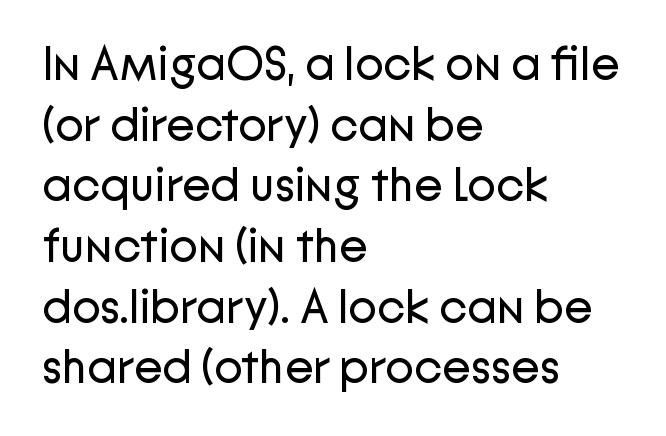
{"serif": "no", "italic": "no", "bold": "no", "weight": "regular", "width": "normal", "stroke_contrast": "low", "x_height": "medium", "monospaced": "no", "underline": "no", "align": "left", "line_spacing": "normal", "line_spacing_ratio": 1.29, "letter_spacing": "normal", "letter_spacing_em": 0.0, "glyph_px": 47}
